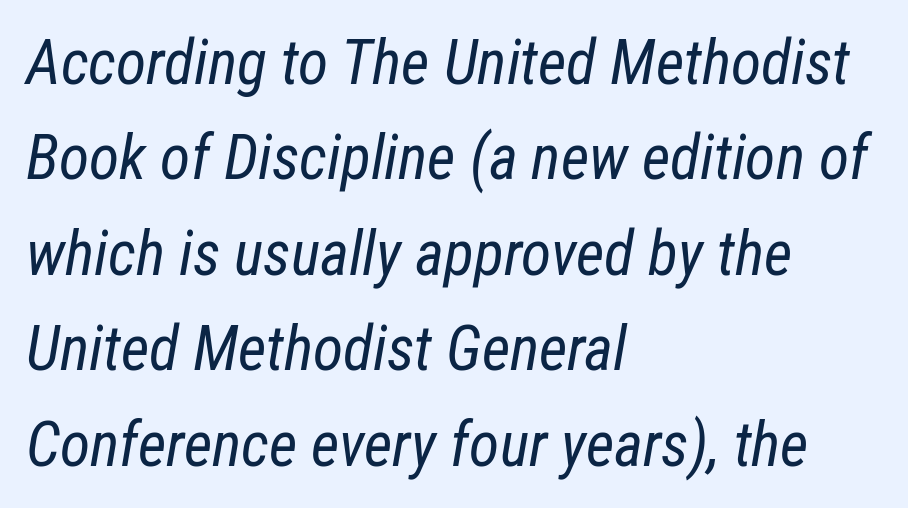
This sample has the flowing, uneven cadence of proportional lettering. Nobody drew a line under any word here. This rendering leaves character spacing at its baseline value. Horizontal alignment here is leftward, the default for most running prose. A typesetter would mark this as italic. Heaviness? Minimal to ordinary, like unemphasized prose.
